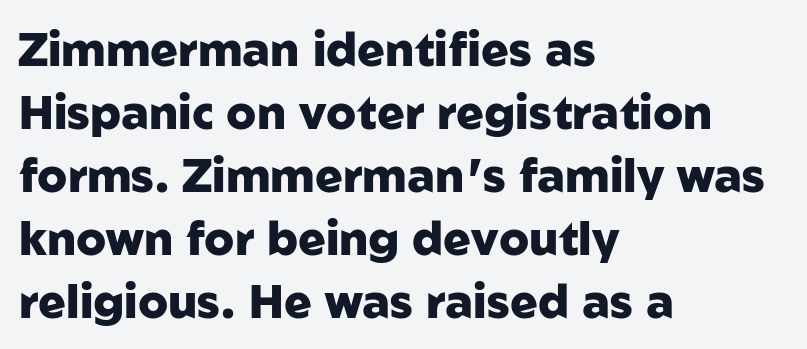
The image shows 46 px heavy sans-serif type, upright; set left-aligned, normal line spacing (1.37x), normal letter spacing, not underlined; low stroke contrast and a medium x-height.
